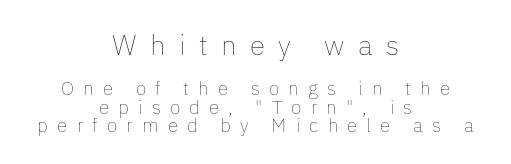
{"italic": "no", "bold": "no", "weight": "thin", "width": "normal", "stroke_contrast": "low", "x_height": "medium", "monospaced": "no", "underline": "no", "align": "center", "line_spacing": "tight", "line_spacing_ratio": 0.96, "letter_spacing": "wide", "letter_spacing_em": 0.48, "larger_block": "first", "size_ratio": 1.47, "glyph_px": 28}
